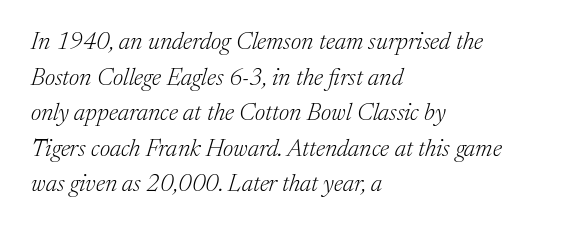
The image shows 24 px text type, italic (leaning right); set left-aligned, normal line spacing (1.48x), normal letter spacing, not underlined.
